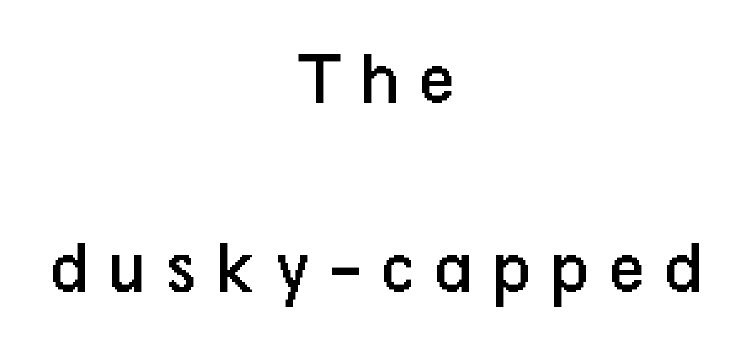
{"serif": "no", "italic": "no", "bold": "no", "weight": "regular", "width": "condensed", "stroke_contrast": "low", "x_height": "medium", "monospaced": "no", "underline": "no", "align": "center", "line_spacing": "loose", "line_spacing_ratio": 2.39, "letter_spacing": "wide", "letter_spacing_em": 0.24, "glyph_px": 79}
